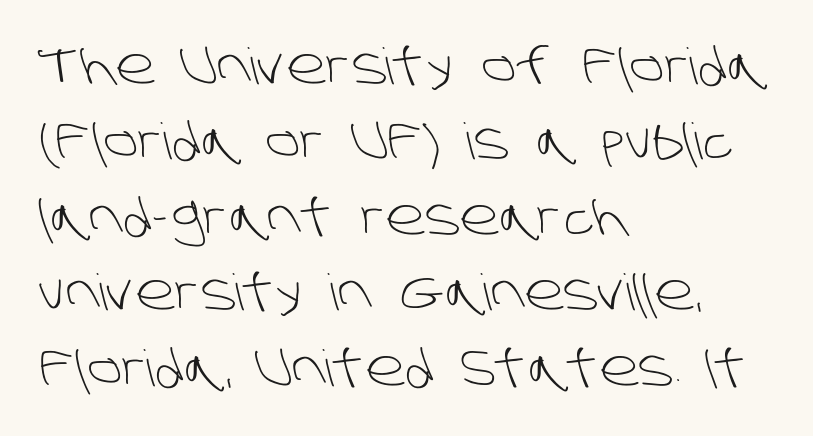
The image shows 50 px light sans-serif type; set left-aligned, normal line spacing (1.51x), normal letter spacing, not underlined; low stroke contrast and a large x-height.
